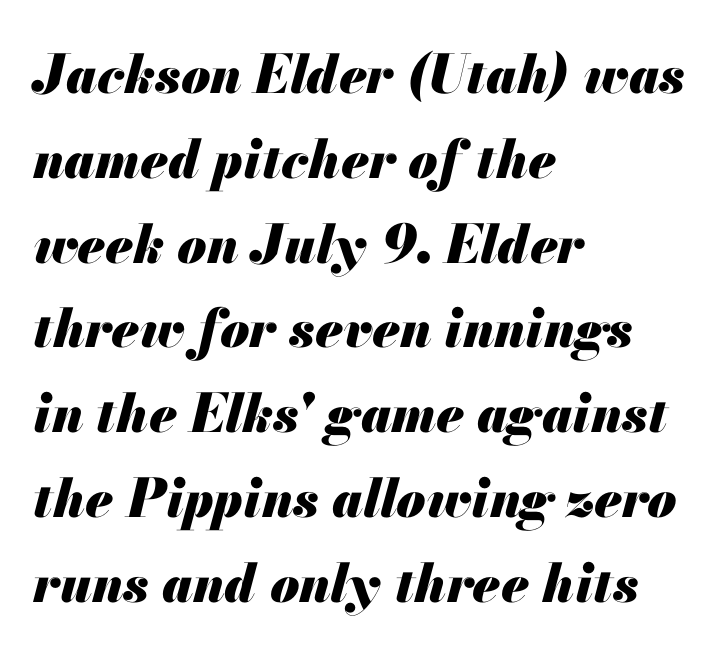
Q: Is the text bold? A: Yes.
Q: Is the text italic (slanted)? A: Yes, it leans right by about 13 degrees.
Q: Is the text underlined? A: No.
Q: How is the paragraph aligned? A: Left-aligned.
Q: Is the spacing between letters normal or unusually wide? A: Normal.
Q: Is the spacing between lines tight, normal or loose? A: Normal.
Q: Width (condensed, normal, or wide)? A: Normal.
Q: Stroke contrast? A: Medium.
Q: x-height? A: Small.
Q: Monospaced? A: No.
